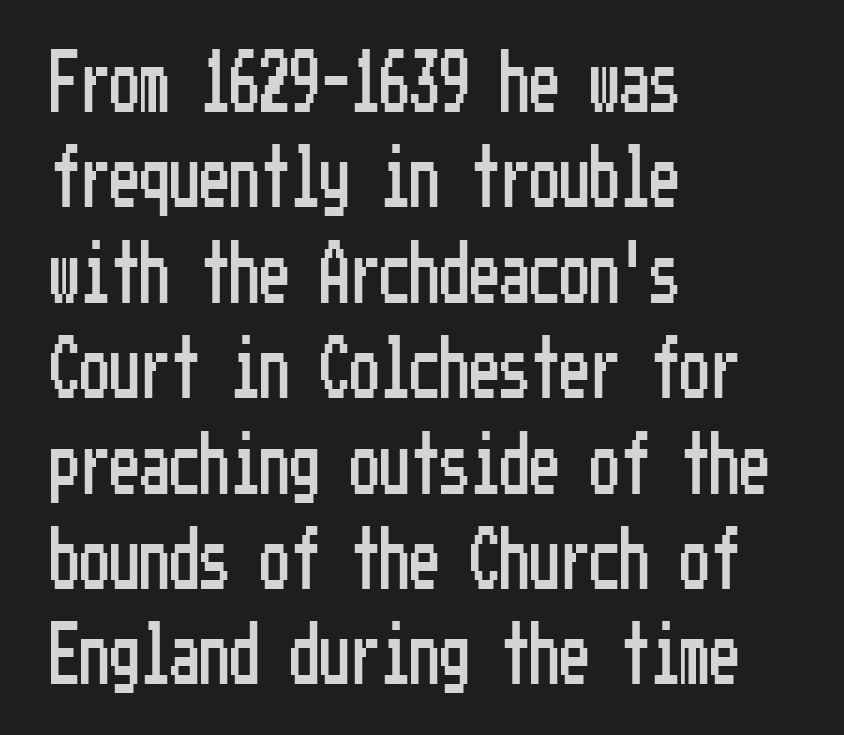
The image shows 60 px condensed sans-serif type, upright; set left-aligned, normal line spacing (1.59x), normal letter spacing, not underlined; low stroke contrast and a medium x-height.
